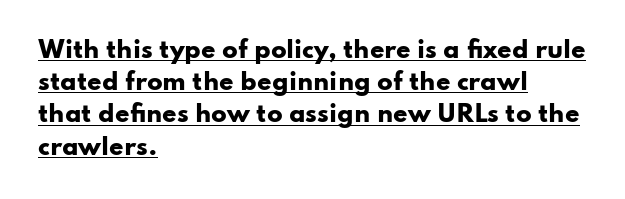
Q: Is the text bold? A: Yes.
Q: Is the text italic (slanted)? A: No, it is upright.
Q: Is the text underlined? A: Yes.
Q: How is the paragraph aligned? A: Left-aligned.
Q: Is the spacing between letters normal or unusually wide? A: Normal.
Q: Is the spacing between lines tight, normal or loose? A: Normal.
